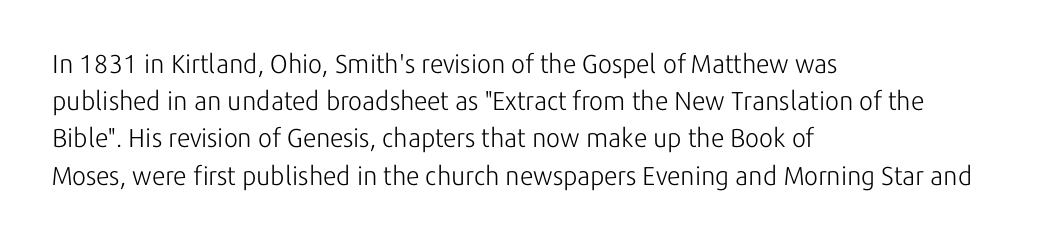
The rendering anchors every line to the left-hand side. A clean baseline with only descenders dipping below it. No chunkiness to these letters — they're not bold. Leading matches the norm, producing a regular column. Ascenders rise straight up at ninety degrees. Nobody touched the tracking dial on this one.
